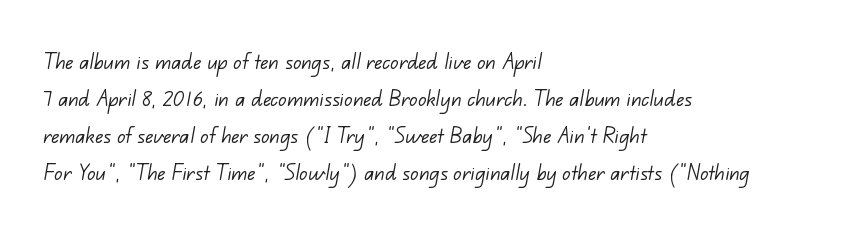
{"bold": "no", "underline": "no", "align": "left", "line_spacing": "normal", "line_spacing_ratio": 1.42, "letter_spacing": "normal", "letter_spacing_em": 0.0, "glyph_px": 26}
